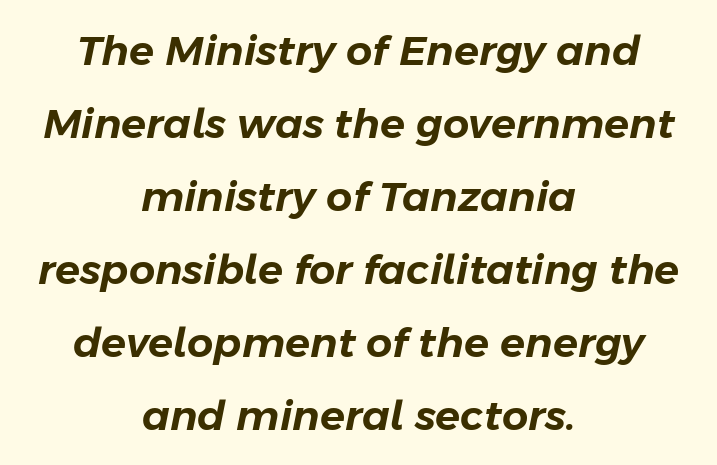
Do the characters align in a grid? No, the font is proportional. These lines are centered, leaving both edges ragged. This is oblique type, the kind used for emphasis or titles. How are the letters spaced? Ordinarily, with no added tracking.
